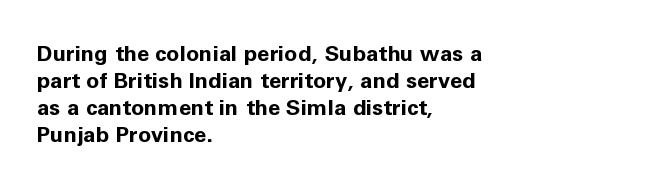
Q: Is the text bold? A: Yes.
Q: Is the text italic (slanted)? A: No, it is upright.
Q: Is the text underlined? A: No.
Q: How is the paragraph aligned? A: Left-aligned.
Q: Is the spacing between letters normal or unusually wide? A: Normal.
